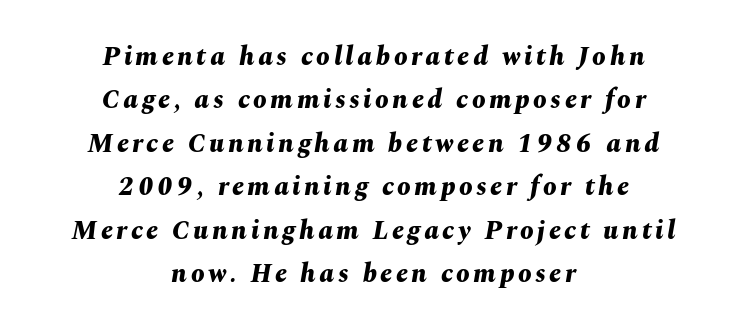
{"italic": "yes", "lean": "right", "slant_degrees": 10, "bold": "yes", "underline": "no", "align": "center", "line_spacing": "normal", "line_spacing_ratio": 1.61, "glyph_px": 27}
